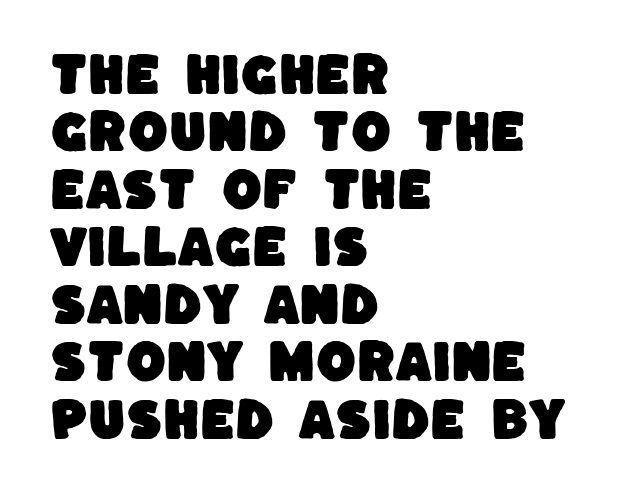
The image shows 46 px sans-serif type; set left-aligned, normal line spacing (1.25x), normal letter spacing, not underlined; low stroke contrast and a large x-height.
